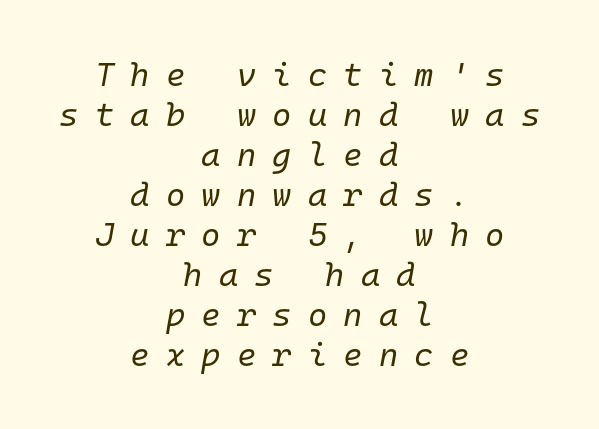
Q: Is the text bold? A: No.
Q: Is the text italic (slanted)? A: Yes, it leans right by about 10 degrees.
Q: Is the text underlined? A: No.
Q: How is the paragraph aligned? A: Centered.
Q: Is the spacing between letters normal or unusually wide? A: Unusually wide.
Q: Width (condensed, normal, or wide)? A: Normal.
Q: Stroke contrast? A: Low.
Q: x-height? A: Medium.
Q: Monospaced? A: Yes.
